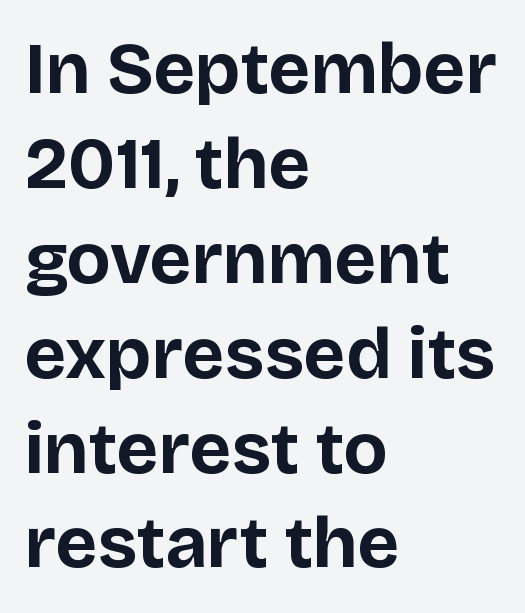
Type without underlining. Every row of glyphs begins at an identical x-position on the left. Students, this is bold: see how much ink each stroke carries. The letters stand upright; this is a roman face.
